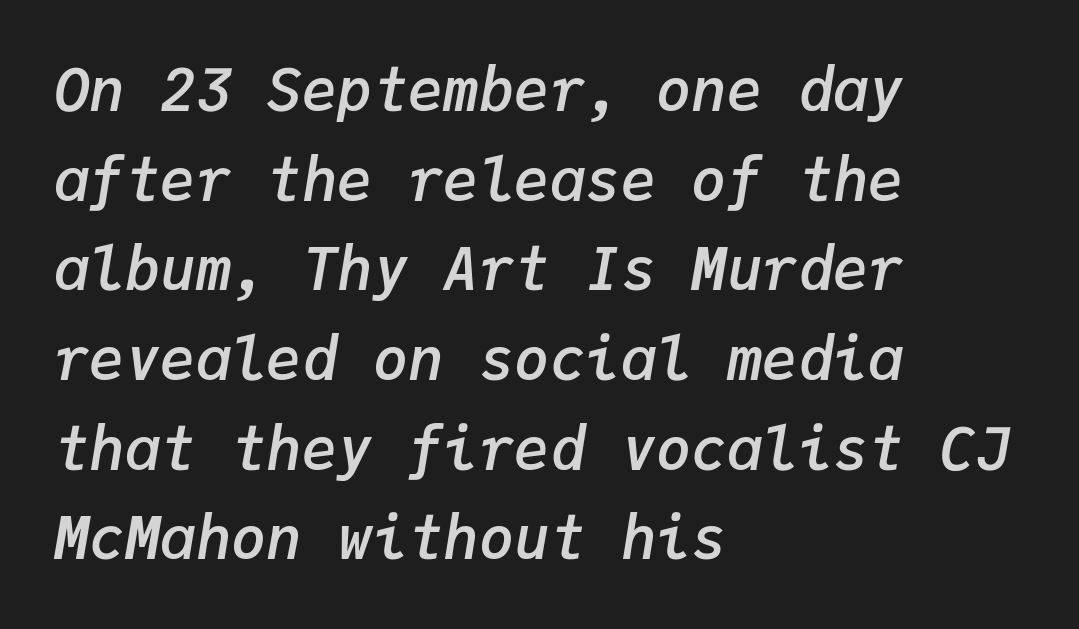
You can tell it's italic because the verticals aren't actually vertical. In terms of letterspacing, this is plain default setting. Horizontally, the lines are justified to the leading edge only. A clean baseline with only descenders dipping below it. Rows of type keep a routine distance in the vertical direction.
